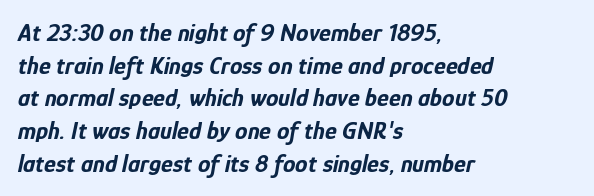
Q: Is the text bold? A: Yes.
Q: Is the text italic (slanted)? A: Yes, it leans right by about 12 degrees.
Q: Is the text underlined? A: No.
Q: How is the paragraph aligned? A: Left-aligned.
Q: Is the spacing between letters normal or unusually wide? A: Normal.
Q: Is the spacing between lines tight, normal or loose? A: Normal.
